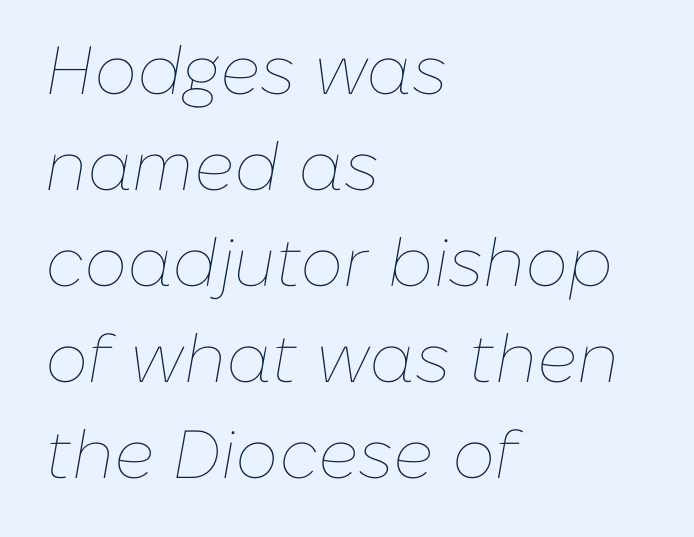
Q: Is the text bold? A: No.
Q: Is the text italic (slanted)? A: Yes, it leans right by about 10 degrees.
Q: Is the text underlined? A: No.
Q: How is the paragraph aligned? A: Left-aligned.
Q: Is the spacing between letters normal or unusually wide? A: Normal.
Q: Is the spacing between lines tight, normal or loose? A: Normal.
Q: Width (condensed, normal, or wide)? A: Normal.
Q: Stroke contrast? A: Low.
Q: x-height? A: Medium.
Q: Monospaced? A: No.
